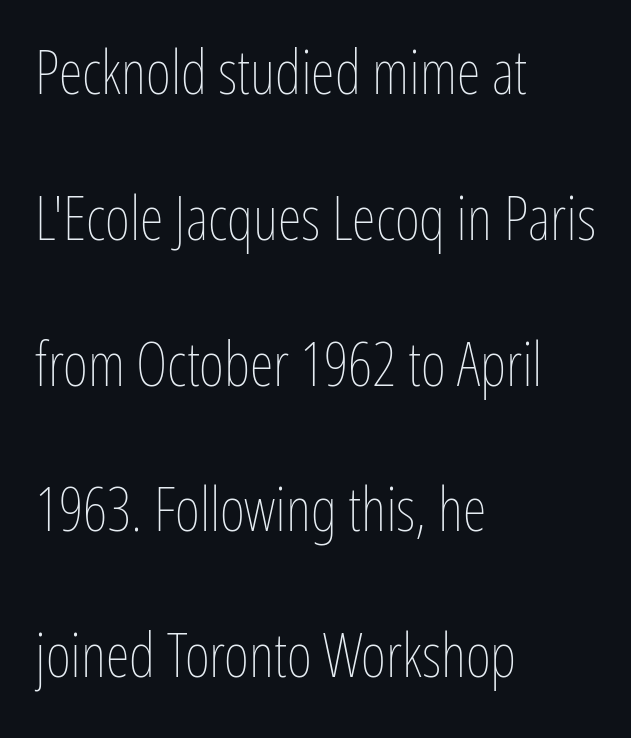
The line texture is even and compact thanks to regular tracking. Rendered with straight, roman letterforms. The passage shown is typed in a proportional face where columns would drift. Notice the wide empty band between every row — that's loose leading. The typesetting does not lean heavy: it is not bold. In CSS terms this would be text-align: left.
